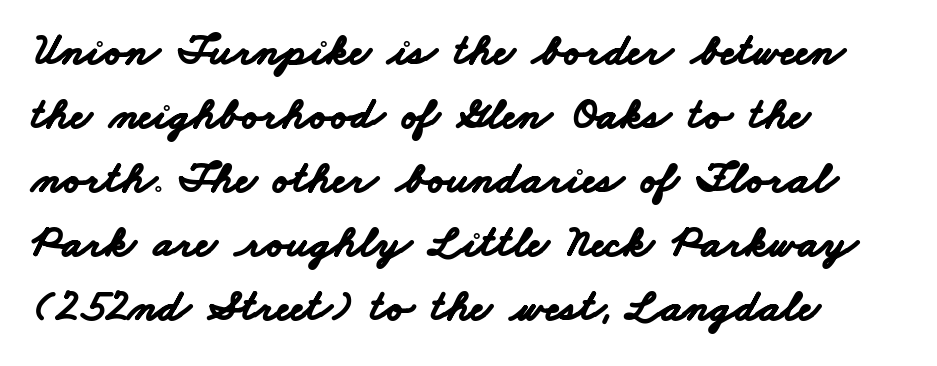
Q: Is the text bold? A: Yes.
Q: Is the typeface a serif or a sans-serif typeface? A: Sans-serif.
Q: Is the text underlined? A: No.
Q: How is the paragraph aligned? A: Left-aligned.
Q: Is the spacing between letters normal or unusually wide? A: Normal.
Q: Is the spacing between lines tight, normal or loose? A: Normal.
Q: Width (condensed, normal, or wide)? A: Wide.
Q: Stroke contrast? A: Low.
Q: x-height? A: Small.
Q: Monospaced? A: No.
